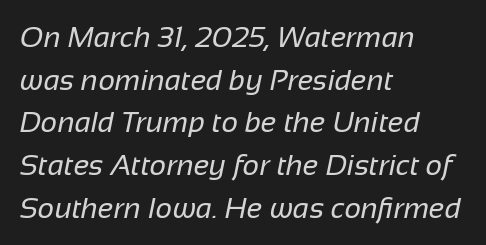
The space directly below the letters is spotless. The letters carry no serifs — their stems end cleanly without finishing strokes. Here the designer chose a conventional face with non-uniform glyph widths. Short note: letters normally spaced. Layout note: lines flush left.
